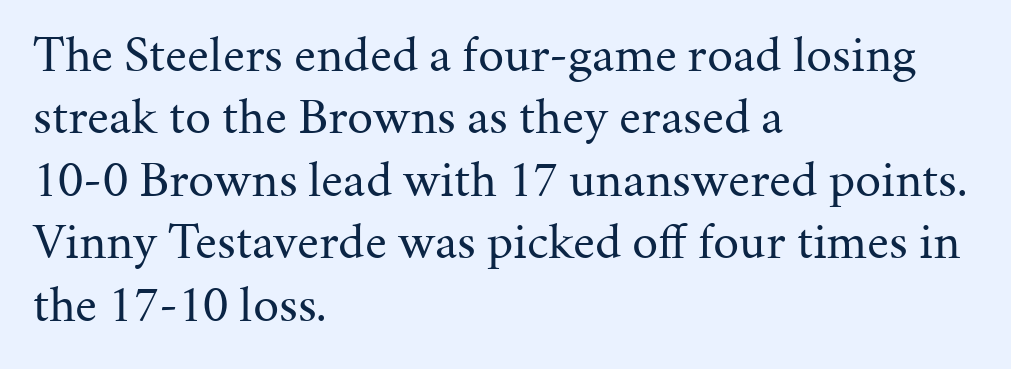
The line texture is even and compact thanks to regular tracking. The letters advance in unequal steps, a hallmark of proportional type. The lettering stays uniformly vertical, giving the passage a roman look. The lines are quadded left. I'd call this a serif setting — the letters wear small feet. Is this a heavy cut? Hardly; it is regular or lighter.
